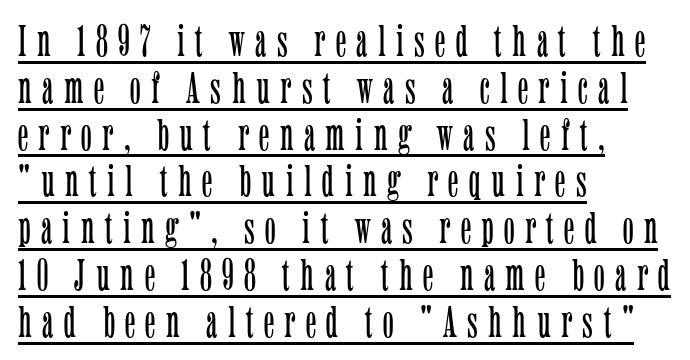
{"serif": "yes", "italic": "no", "bold": "no", "weight": "light", "width": "condensed", "stroke_contrast": "low", "x_height": "medium", "monospaced": "no", "underline": "yes", "align": "left", "line_spacing": "tight", "line_spacing_ratio": 1.04, "letter_spacing": "wide", "letter_spacing_em": 0.23, "glyph_px": 45}
